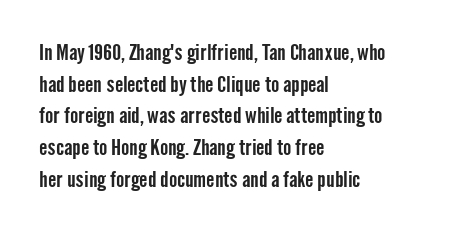
Q: Is the text italic (slanted)? A: No, it is upright.
Q: Is the text underlined? A: No.
Q: How is the paragraph aligned? A: Left-aligned.
Q: Is the spacing between letters normal or unusually wide? A: Normal.
Q: Is the spacing between lines tight, normal or loose? A: Normal.
